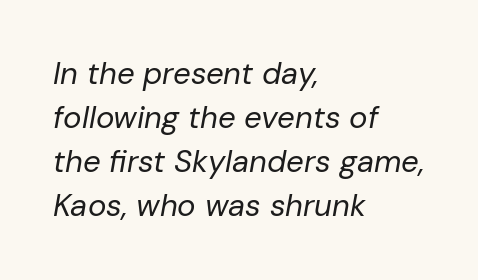
Each word holds together tightly as a unit, with standard inter-letter gaps. Stems here are at most as thick as an everyday book face. Left-aligned paragraph, ragged on the right. These lines sit exactly where default settings would place them. These lines are rendered in a variable-pitch font. The space beneath each line is pristine and unruled.
